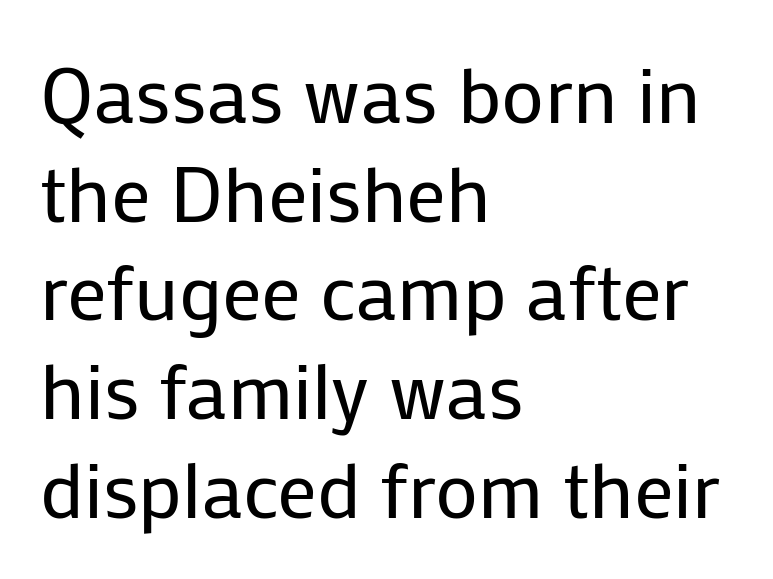
Italic? Not at all — the glyphs are vertical. Underline: absent. One glance says typical: line gaps are just what's usual. These glyphs show unthickened strokes, regular width or finer. Each letter's strokes conclude bluntly, with no projecting serifs.
